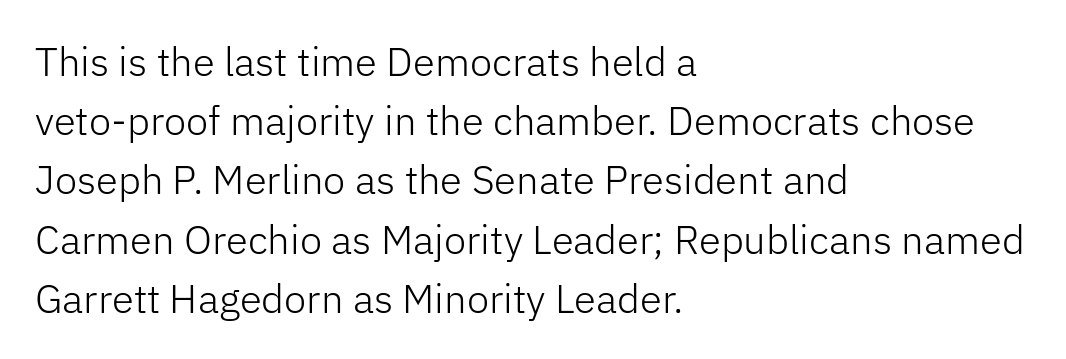
Rule under the text: the space is simply empty. Normally led — the rows are evenly, conventionally spaced. All the whitespace from short lines collects on the right. Font category for this specimen: sans-serif.
